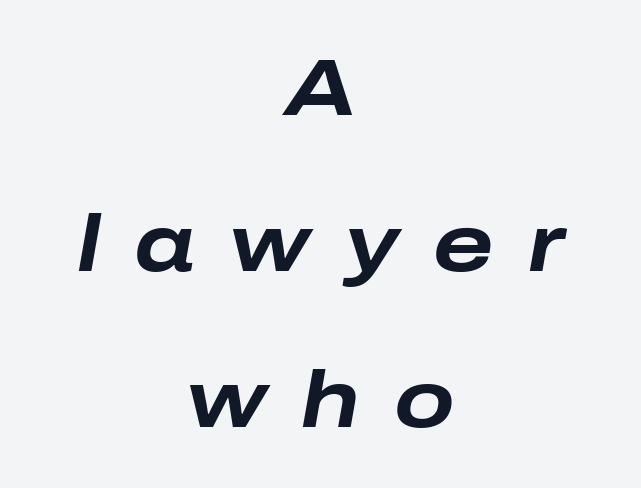
{"italic": "yes", "lean": "right", "slant_degrees": 10, "bold": "yes", "weight": "bold", "width": "wide", "stroke_contrast": "low", "x_height": "medium", "monospaced": "no", "underline": "no", "align": "center", "line_spacing": "loose", "line_spacing_ratio": 1.95, "letter_spacing": "wide", "letter_spacing_em": 0.43, "glyph_px": 80}
